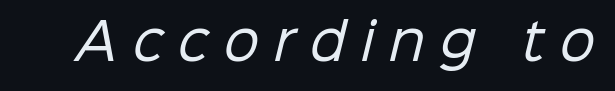
Q: Is the text bold? A: No.
Q: Is the typeface a serif or a sans-serif typeface? A: Sans-serif.
Q: Is the text underlined? A: No.
Q: Is the spacing between letters normal or unusually wide? A: Unusually wide.
Q: Width (condensed, normal, or wide)? A: Normal.
Q: Stroke contrast? A: Low.
Q: x-height? A: Medium.
Q: Monospaced? A: No.
